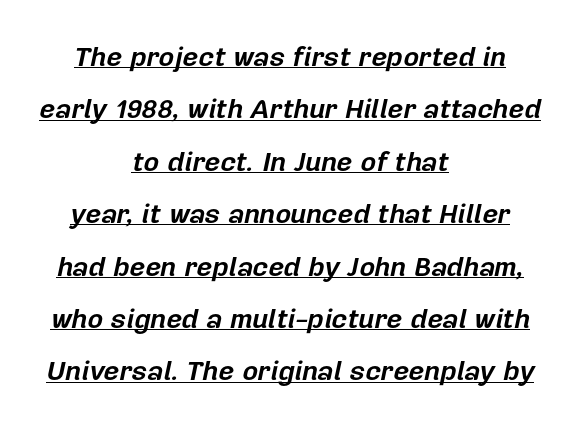
The specimen includes a rule beneath the text block's lines. Airy leading. The glyphs look as if they've been sheared to an angle. Does the weight exceed regular? Yes, all the way to bold. Nothing unusual about the tracking: characters are spaced as the font intends.
